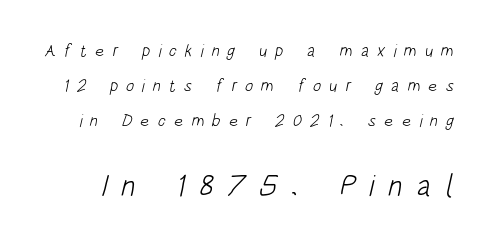
Q: Is the text bold? A: No.
Q: Is the typeface a serif or a sans-serif typeface? A: Sans-serif.
Q: Is the text underlined? A: No.
Q: Is the spacing between letters normal or unusually wide? A: Unusually wide.
Q: Is the spacing between lines tight, normal or loose? A: Loose.
Q: Which block of text is set in a larger size, the first (top) or the second (bottom)? A: The second (bottom) one.
Q: Width (condensed, normal, or wide)? A: Condensed.
Q: Stroke contrast? A: Low.
Q: x-height? A: Large.
Q: Monospaced? A: No.
